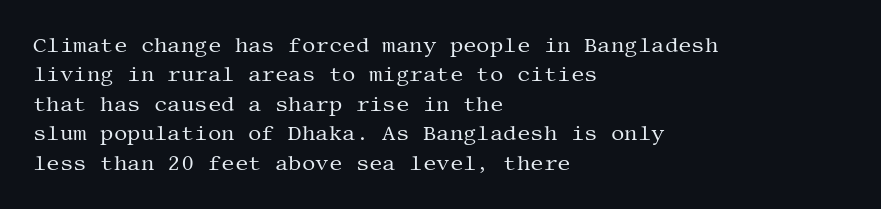
{"italic": "no", "bold": "no", "underline": "no", "align": "left", "line_spacing": "normal", "line_spacing_ratio": 1.4, "letter_spacing": "normal", "letter_spacing_em": 0.0, "glyph_px": 21}
